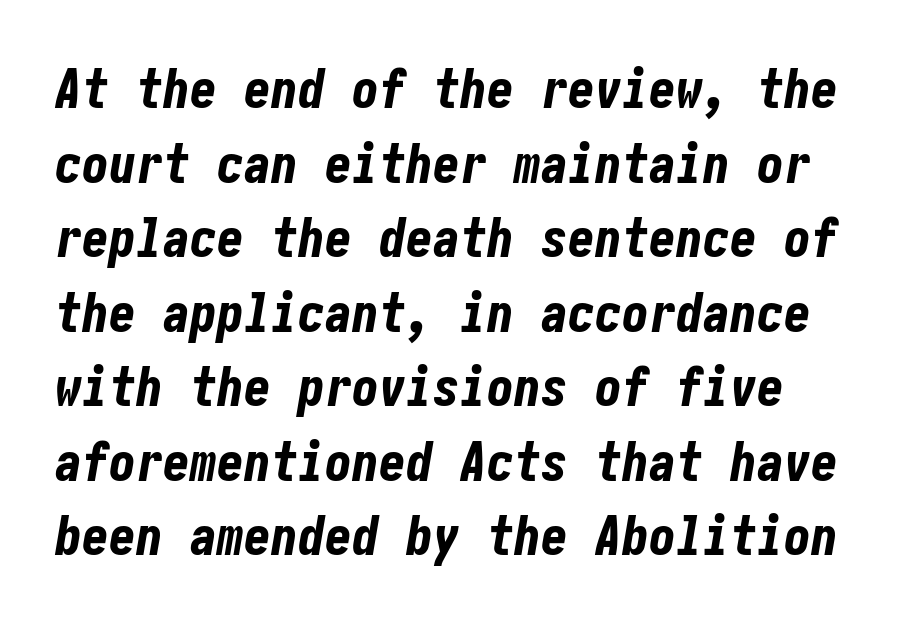
Q: Is the text bold? A: Yes.
Q: Is the text italic (slanted)? A: Yes, it leans right by about 10 degrees.
Q: Is the text underlined? A: No.
Q: Is the spacing between letters normal or unusually wide? A: Normal.
Q: Is the spacing between lines tight, normal or loose? A: Normal.
Q: Width (condensed, normal, or wide)? A: Condensed.
Q: Stroke contrast? A: Low.
Q: x-height? A: Medium.
